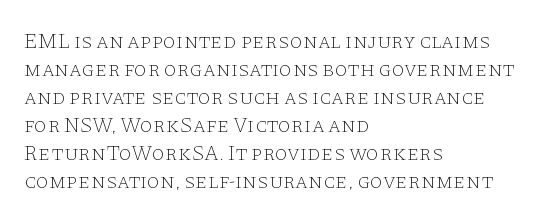
The image shows 21 px text type, upright; set left-aligned, normal line spacing (1.33x), normal letter spacing, not underlined.
